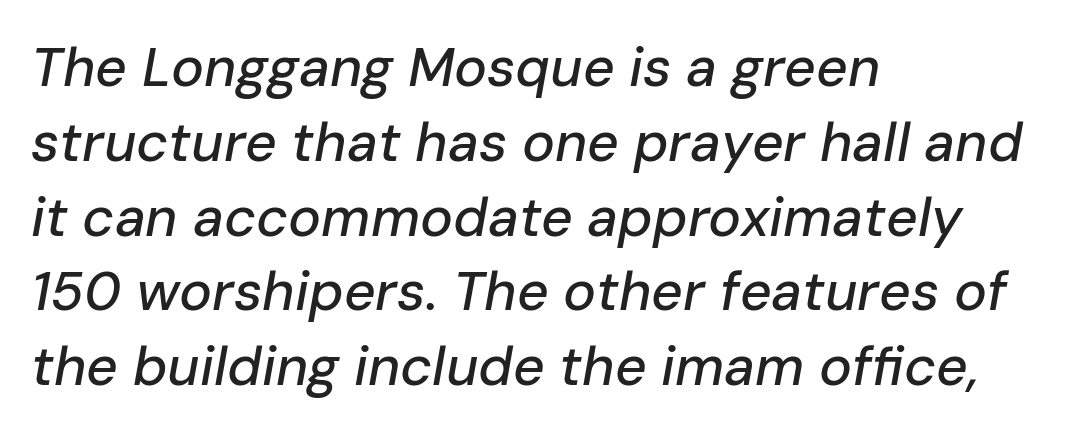
{"italic": "yes", "lean": "right", "slant_degrees": 10, "width": "normal", "stroke_contrast": "low", "x_height": "medium", "monospaced": "no", "underline": "no", "align": "left", "line_spacing": "normal", "line_spacing_ratio": 1.36, "letter_spacing": "normal", "letter_spacing_em": 0.0, "glyph_px": 55}
